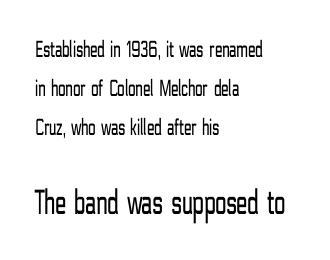
The image shows 36 px light, condensed sans-serif type, upright; set left-aligned, normal line spacing (1.63x), normal letter spacing, not underlined; the second (bottom) block is 1.5x larger; low stroke contrast and a medium x-height.
